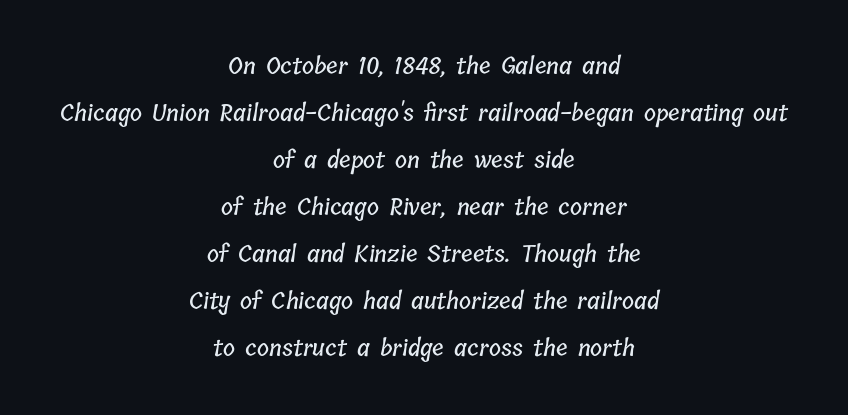
The image shows 23 px text type; set centered, loose line spacing (2.04x), normal letter spacing, not underlined.
